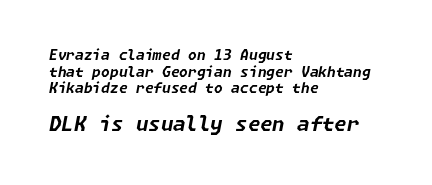
{"italic": "yes", "lean": "right", "slant_degrees": 11, "bold": "yes", "underline": "no", "align": "left", "line_spacing_ratio": 1.18, "letter_spacing": "normal", "letter_spacing_em": 0.0, "larger_block": "second", "size_ratio": 1.43, "glyph_px": 20}
